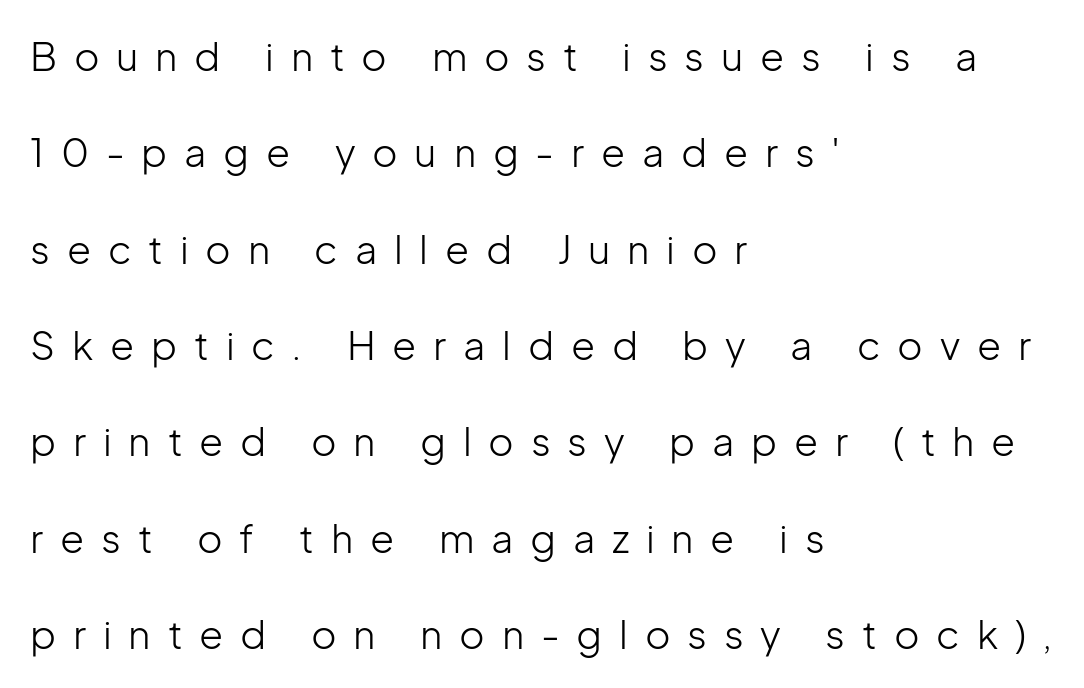
{"serif": "no", "italic": "no", "bold": "no", "weight": "light", "width": "normal", "stroke_contrast": "low", "x_height": "medium", "monospaced": "no", "underline": "no", "align": "left", "line_spacing": "loose", "line_spacing_ratio": 2.47, "letter_spacing": "wide", "letter_spacing_em": 0.43, "glyph_px": 39}
